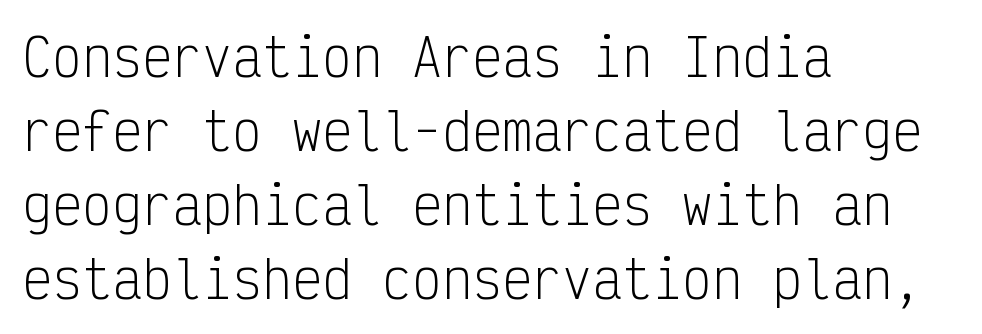
The face looks like a standard text weight, possibly lighter. The passage shown has conventional tracking throughout. Nope, no serifs anywhere on these letters. Underlining? Definitely not there. A roman cut, with each character standing at attention.
